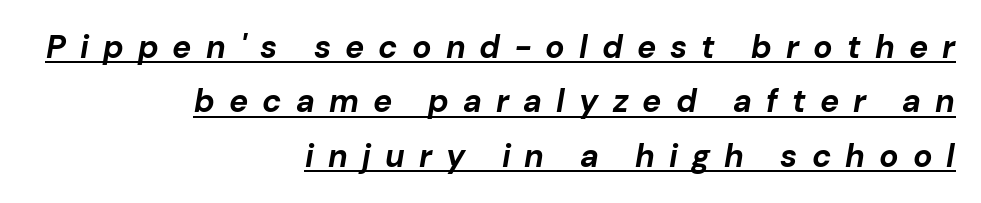
The rendering applies a slant to the glyphs. The setting favours the right margin, as signatures and pull-quotes sometimes do. How are the letters spaced? Widely, with obvious added tracking. Varying glyph widths throughout — classic text-font behaviour. What weight is shown? A full bold with thick strokes. Compared with undecorated copy, this sample adds a rule below the words.
